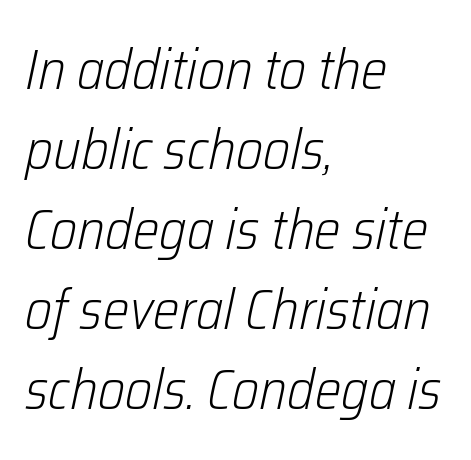
Q: Is the text bold? A: No.
Q: Is the text italic (slanted)? A: Yes, it leans right by about 12 degrees.
Q: Is the text underlined? A: No.
Q: How is the paragraph aligned? A: Left-aligned.
Q: Is the spacing between letters normal or unusually wide? A: Normal.
Q: Is the spacing between lines tight, normal or loose? A: Normal.
Q: Width (condensed, normal, or wide)? A: Condensed.
Q: Stroke contrast? A: Low.
Q: x-height? A: Medium.
Q: Monospaced? A: No.
